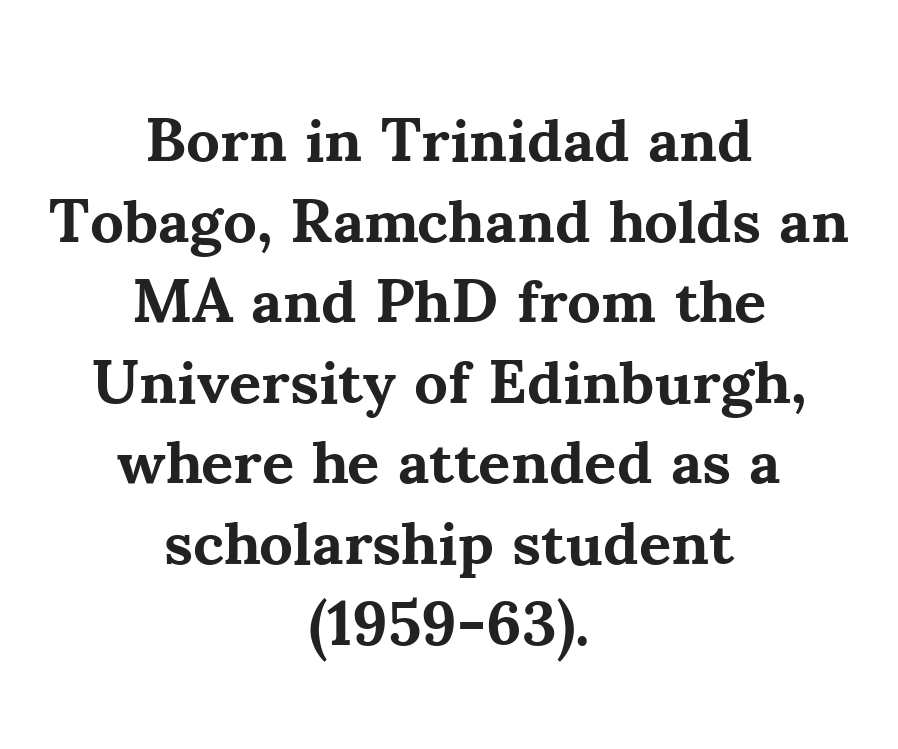
The image shows 62 px bold serif type, upright; set centered, normal line spacing (1.3x), normal letter spacing, not underlined; medium stroke contrast and a small x-height.
